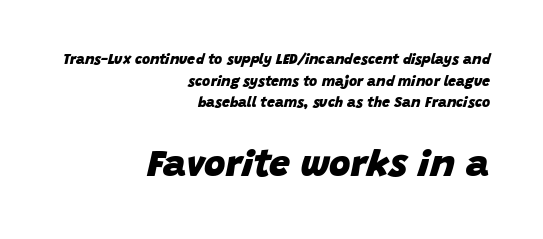
Q: Is the text bold? A: Yes.
Q: Is the text italic (slanted)? A: Yes, it leans right by about 15 degrees.
Q: Is the text underlined? A: No.
Q: How is the paragraph aligned? A: Right-aligned.
Q: Is the spacing between letters normal or unusually wide? A: Normal.
Q: Is the spacing between lines tight, normal or loose? A: Normal.
Q: Which block of text is set in a larger size, the first (top) or the second (bottom)? A: The second (bottom) one.
Q: Width (condensed, normal, or wide)? A: Normal.
Q: Stroke contrast? A: Low.
Q: x-height? A: Large.
Q: Monospaced? A: No.
